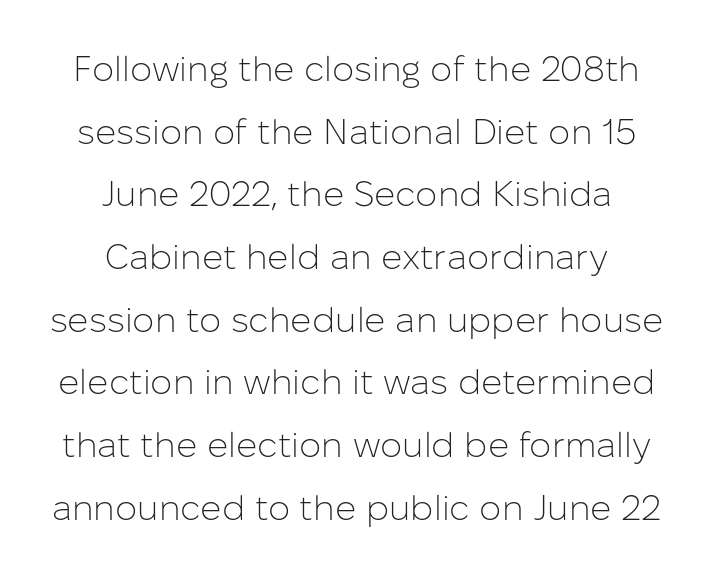
The face looks like a standard text weight, possibly lighter. Clear beneath every line of the passage. A sans-serif font was chosen for this passage. Does the copy run flush right? No — it is centered line by line. Ascenders rise straight up at ninety degrees. These lines keep a tight, regular rhythm from letter to letter.
